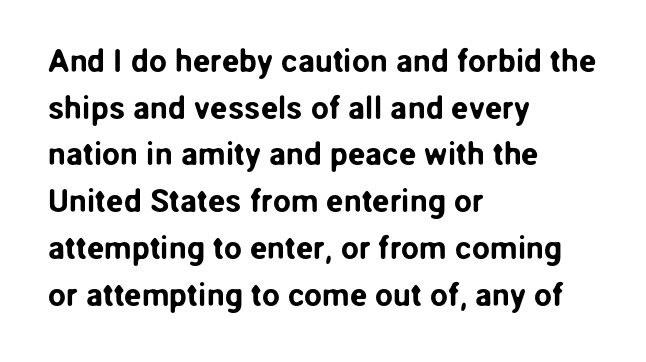
Whoever set this chose a conventional vertical rhythm. The rendering anchors every line to the left-hand side. A typesetter would label this face a sans. A typesetter would call this proportional, since set widths differ per character. You can tell it's not italic because the verticals are truly vertical. Plain, unruled lines of type.
